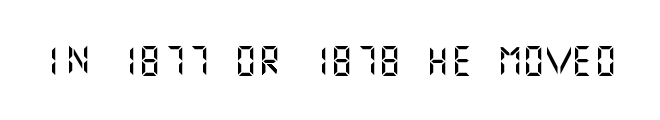
Q: Is the text italic (slanted)? A: No, it is upright.
Q: Is the typeface a serif or a sans-serif typeface? A: Sans-serif.
Q: Is the text underlined? A: No.
Q: Is the spacing between letters normal or unusually wide? A: Normal.
Q: Width (condensed, normal, or wide)? A: Normal.
Q: Stroke contrast? A: Medium.
Q: x-height? A: Large.
